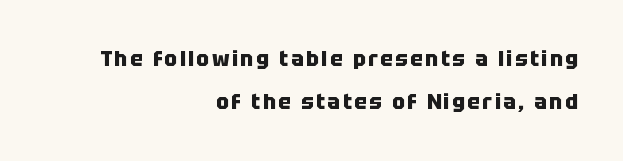
What weight is shown? A full bold with thick strokes. Interline gaps are noticeably wide in this sample. Reading down the block, your eye finds every line finishing at a fixed right position. It's the straight-up-and-down kind of type. Glance below the letters and you will spot only blank space.
